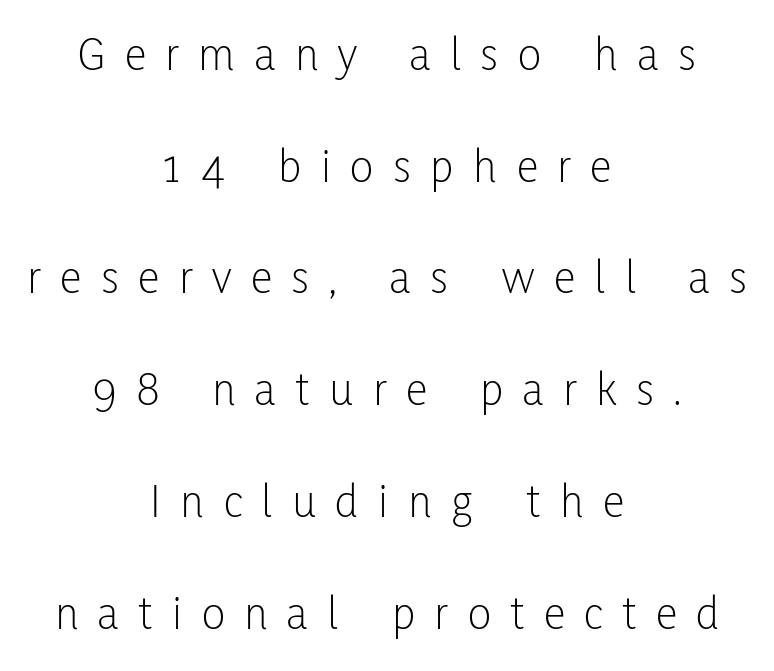
The image shows 49 px light, condensed sans-serif type, upright; set centered, loose line spacing (2.28x), unusually wide letter spacing (+0.4 em), not underlined; low stroke contrast and a medium x-height.
